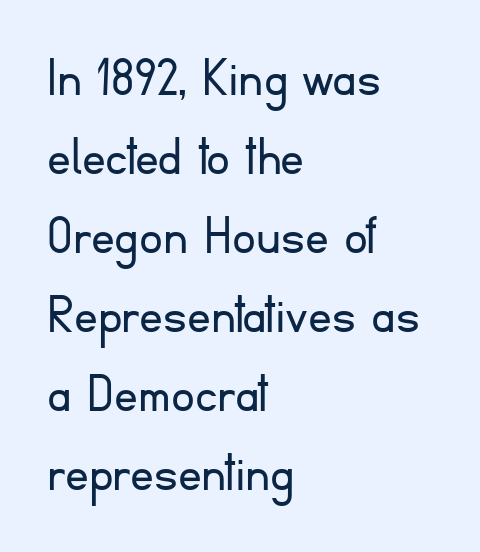
{"serif": "no", "italic": "no", "bold": "no", "weight": "light", "width": "normal", "stroke_contrast": "low", "x_height": "small", "monospaced": "no", "underline": "no", "align": "left", "line_spacing": "normal", "line_spacing_ratio": 1.34, "letter_spacing": "normal", "letter_spacing_em": 0.0, "glyph_px": 59}
